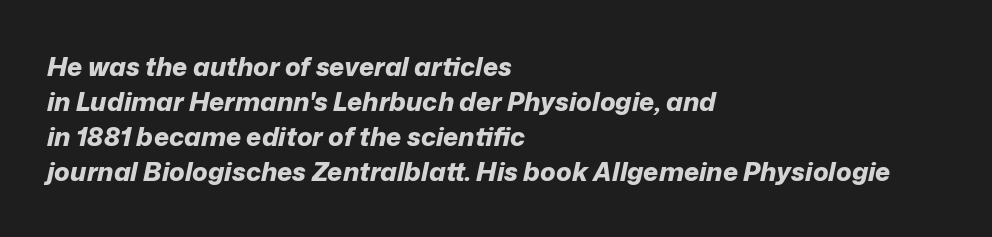
The image shows 26 px bold type, italic (leaning right); set left-aligned, normal line spacing (1.34x), normal letter spacing, not underlined.
